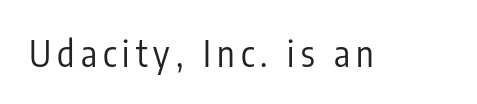
{"serif": "no", "italic": "no", "bold": "no", "weight": "regular", "width": "condensed", "stroke_contrast": "low", "x_height": "medium", "monospaced": "no", "underline": "no", "glyph_px": 36}
